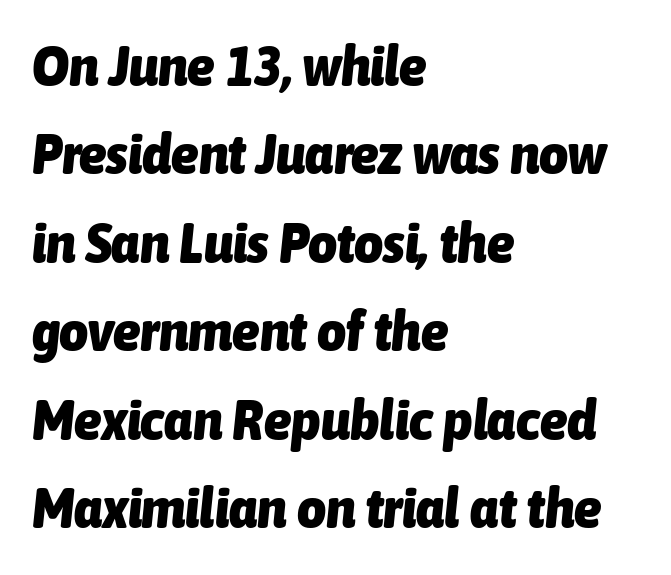
{"italic": "yes", "lean": "right", "slant_degrees": 6, "bold": "yes", "weight": "heavy", "width": "condensed", "stroke_contrast": "low", "x_height": "medium", "monospaced": "no", "underline": "no", "align": "left", "line_spacing": "normal", "line_spacing_ratio": 1.58, "letter_spacing": "normal", "letter_spacing_em": 0.0, "glyph_px": 56}
